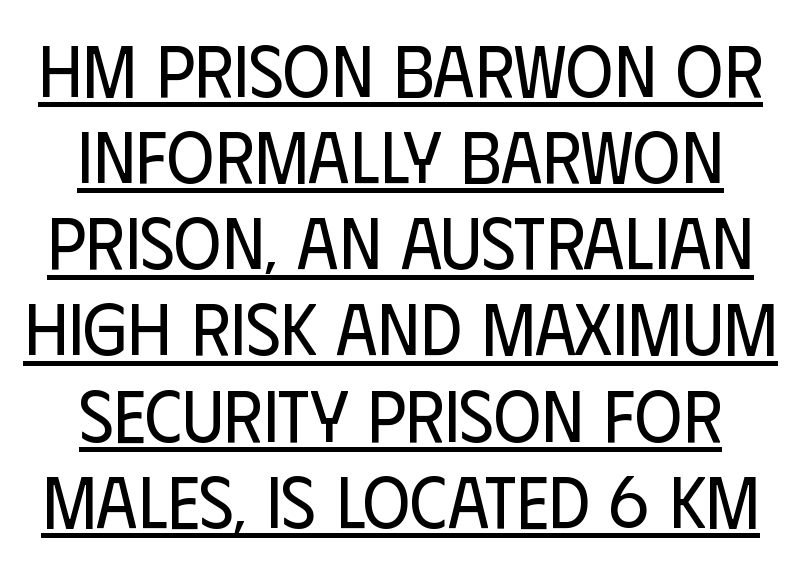
Q: Is the text bold? A: No.
Q: Is the text italic (slanted)? A: No, it is upright.
Q: Is the typeface a serif or a sans-serif typeface? A: Sans-serif.
Q: Is the text underlined? A: Yes.
Q: Is the spacing between letters normal or unusually wide? A: Normal.
Q: Width (condensed, normal, or wide)? A: Condensed.
Q: Stroke contrast? A: Low.
Q: x-height? A: Large.
Q: Monospaced? A: No.
